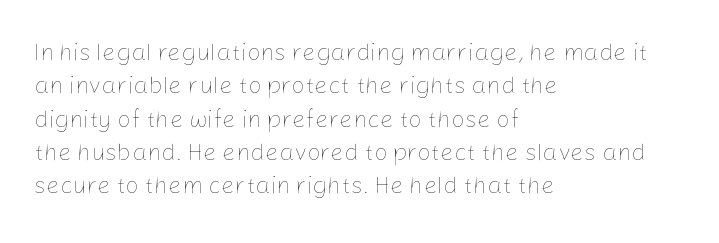
Q: Is the text bold? A: No.
Q: Is the text italic (slanted)? A: No, it is upright.
Q: Is the text underlined? A: No.
Q: How is the paragraph aligned? A: Left-aligned.
Q: Is the spacing between letters normal or unusually wide? A: Normal.
Q: Is the spacing between lines tight, normal or loose? A: Normal.
